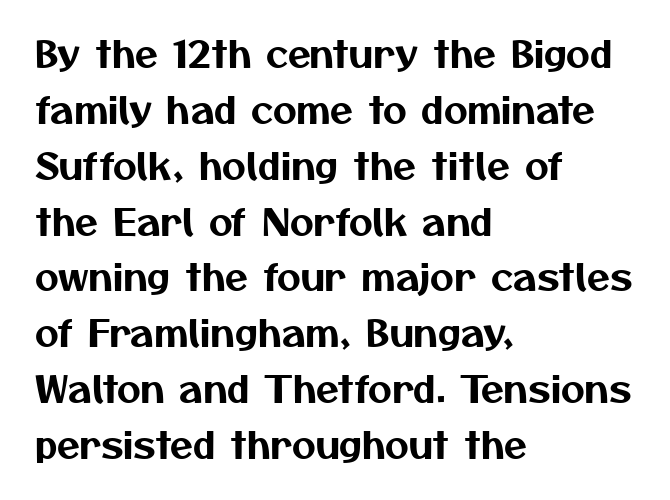
{"serif": "no", "width": "normal", "stroke_contrast": "medium", "x_height": "medium", "monospaced": "no", "underline": "no", "align": "left", "line_spacing": "normal", "line_spacing_ratio": 1.51, "letter_spacing": "normal", "letter_spacing_em": 0.0, "glyph_px": 37}
